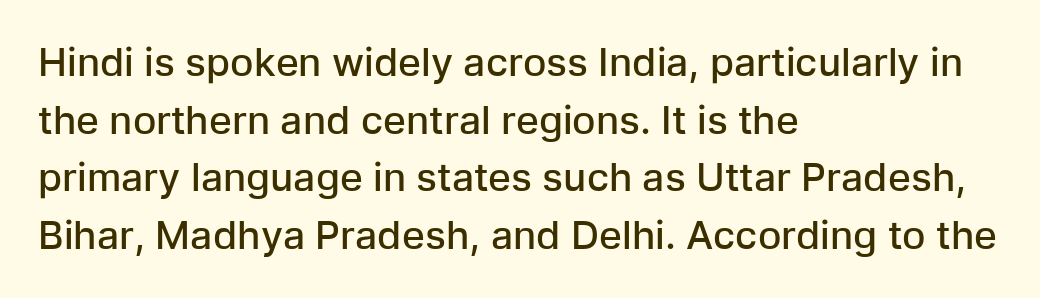
The image shows 39 px semibold sans-serif type, upright; set left-aligned, normal line spacing (1.48x), normal letter spacing, not underlined; low stroke contrast and a medium x-height.
